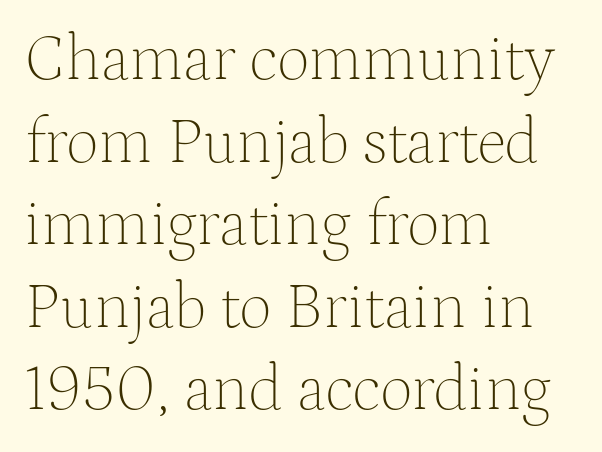
Q: Is the text bold? A: No.
Q: Is the text italic (slanted)? A: No, it is upright.
Q: Is the typeface a serif or a sans-serif typeface? A: Serif.
Q: Is the text underlined? A: No.
Q: How is the paragraph aligned? A: Left-aligned.
Q: Is the spacing between letters normal or unusually wide? A: Normal.
Q: Is the spacing between lines tight, normal or loose? A: Normal.
Q: Width (condensed, normal, or wide)? A: Normal.
Q: Stroke contrast? A: Medium.
Q: x-height? A: Medium.
Q: Monospaced? A: No.
